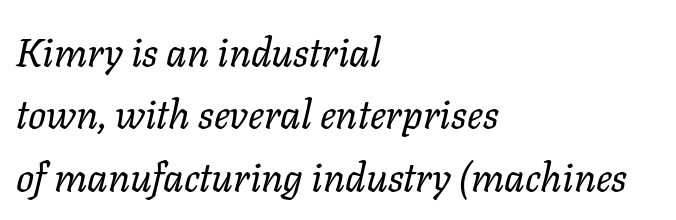
The image shows 40 px regular-weight type, italic (leaning right); set left-aligned, normal line spacing (1.56x), normal letter spacing, not underlined; low stroke contrast and a medium x-height.
